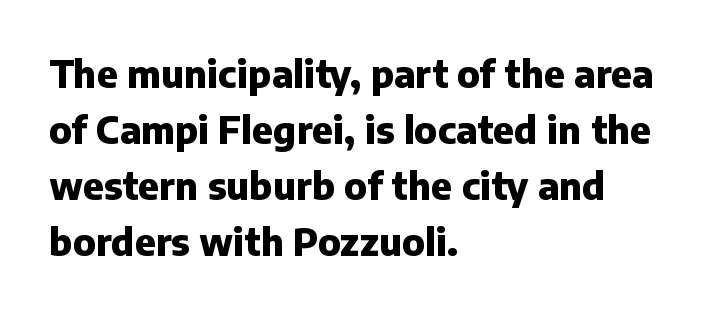
This rendering uses left alignment, leaving the right contour irregular. Rendered with straight, roman letterforms. These lines are rendered in a variable-pitch font. The text was rendered using a sans face with plain stroke endings.
